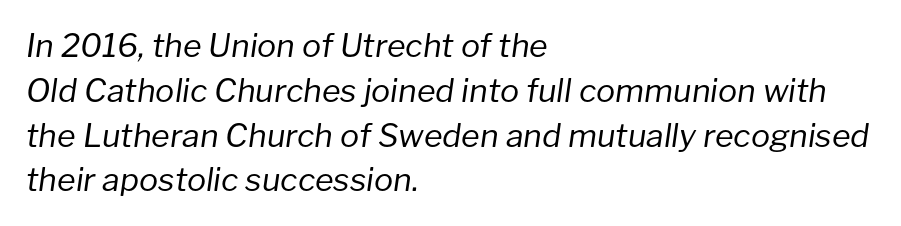
Q: Is the text bold? A: No.
Q: Is the text italic (slanted)? A: Yes, it leans right by about 8 degrees.
Q: Is the text underlined? A: No.
Q: How is the paragraph aligned? A: Left-aligned.
Q: Is the spacing between letters normal or unusually wide? A: Normal.
Q: Is the spacing between lines tight, normal or loose? A: Normal.
Q: Width (condensed, normal, or wide)? A: Normal.
Q: Stroke contrast? A: Low.
Q: x-height? A: Medium.
Q: Monospaced? A: No.
